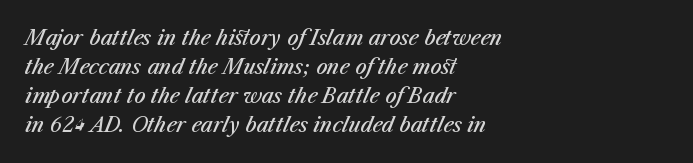
The image shows 20 px text type, italic (leaning right); set left-aligned, normal line spacing (1.45x), normal letter spacing, not underlined.
